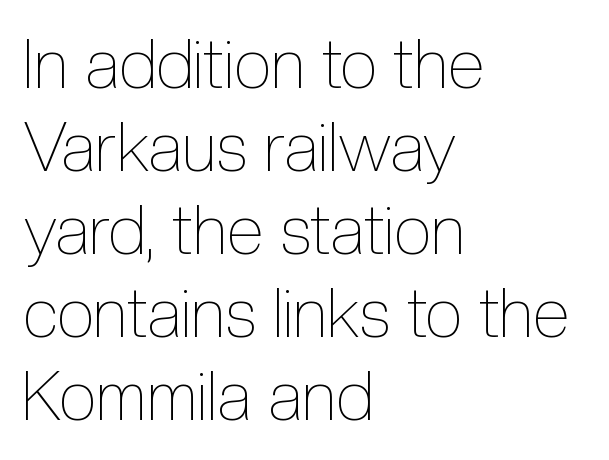
The gaps between neighbouring characters are ordinary and unremarkable. Stem width sits at or under what a default text font uses. All the whitespace from short lines collects on the right. Lines of text with bare space underneath. Italic? Not at all — the glyphs are vertical.
